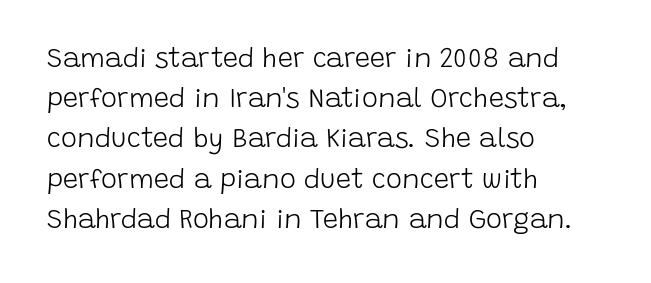
The paragraph shown leans on its left margin. Has an underline been added? It has not. The font's upright variant was chosen for this text. The cut favours lightness, reaching ordinary text weight at its darkest.
